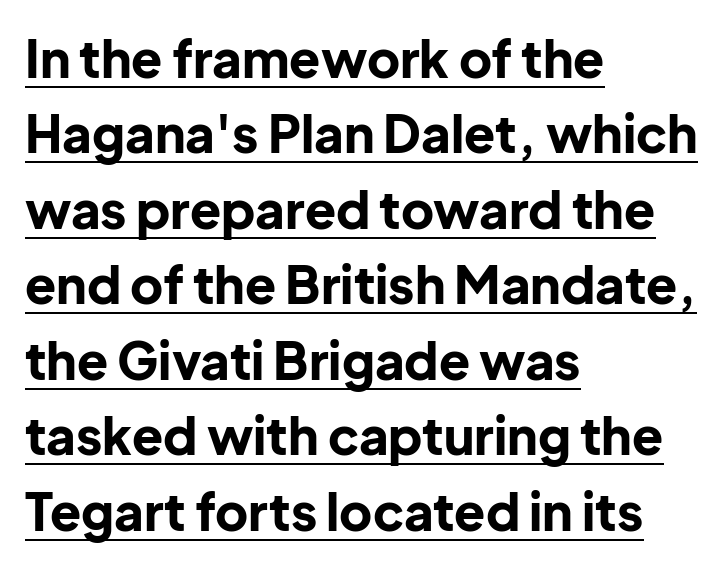
Q: Is the text bold? A: Yes.
Q: Is the text italic (slanted)? A: No, it is upright.
Q: Is the typeface a serif or a sans-serif typeface? A: Sans-serif.
Q: Is the text underlined? A: Yes.
Q: How is the paragraph aligned? A: Left-aligned.
Q: Is the spacing between letters normal or unusually wide? A: Normal.
Q: Is the spacing between lines tight, normal or loose? A: Normal.
Q: Width (condensed, normal, or wide)? A: Normal.
Q: Stroke contrast? A: Low.
Q: x-height? A: Medium.
Q: Monospaced? A: No.
